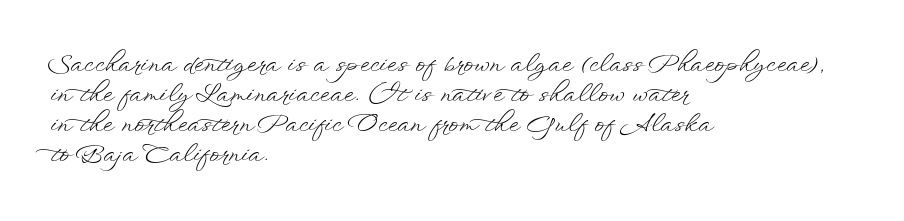
The image shows 24 px text type; set left-aligned, normal line spacing (1.25x), normal letter spacing, not underlined.
